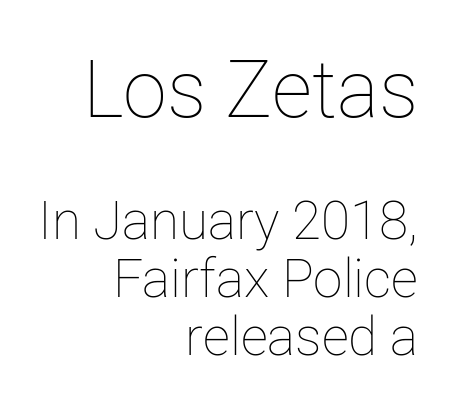
{"italic": "no", "bold": "no", "weight": "thin", "width": "normal", "stroke_contrast": "low", "x_height": "medium", "monospaced": "no", "underline": "no", "align": "right", "line_spacing": "tight", "line_spacing_ratio": 1.09, "letter_spacing": "normal", "letter_spacing_em": 0.0, "larger_block": "first", "size_ratio": 1.49, "glyph_px": 79}
